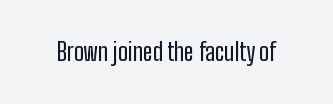
Observe the ordinary spacing: letters are neighbours, not strangers. Underline: absent. Rendered with straight, roman letterforms.
